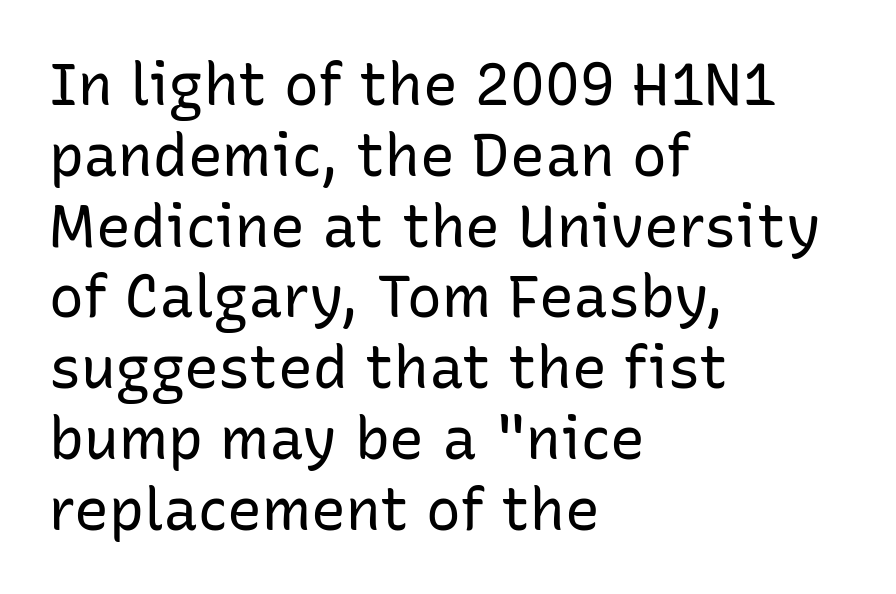
Q: Is the text bold? A: No.
Q: Is the text italic (slanted)? A: No, it is upright.
Q: Is the typeface a serif or a sans-serif typeface? A: Sans-serif.
Q: Is the text underlined? A: No.
Q: How is the paragraph aligned? A: Left-aligned.
Q: Is the spacing between letters normal or unusually wide? A: Normal.
Q: Width (condensed, normal, or wide)? A: Normal.
Q: Stroke contrast? A: Low.
Q: x-height? A: Medium.
Q: Monospaced? A: No.
